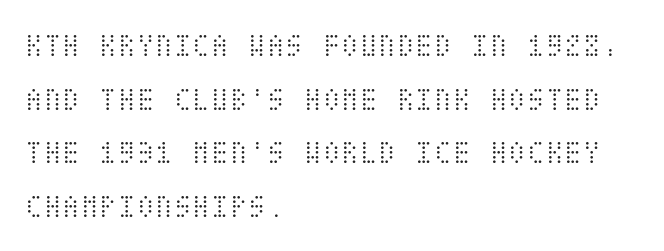
Q: Is the text bold? A: No.
Q: Is the text italic (slanted)? A: No, it is upright.
Q: Is the text underlined? A: No.
Q: How is the paragraph aligned? A: Left-aligned.
Q: Is the spacing between letters normal or unusually wide? A: Normal.
Q: Is the spacing between lines tight, normal or loose? A: Normal.
Q: Width (condensed, normal, or wide)? A: Condensed.
Q: Stroke contrast? A: Medium.
Q: x-height? A: Large.
